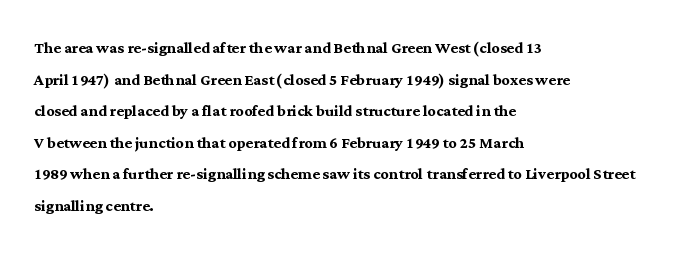
The image shows 20 px bold type, upright; set left-aligned, normal line spacing (1.58x), normal letter spacing, not underlined.
